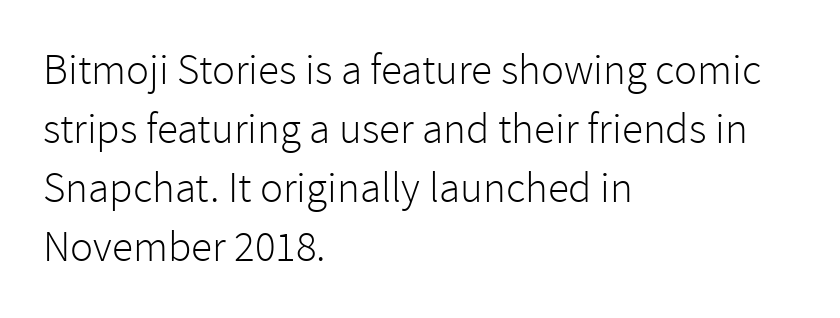
The image shows 43 px light sans-serif type, upright; set left-aligned, normal line spacing (1.37x), normal letter spacing, not underlined; low stroke contrast and a medium x-height.
